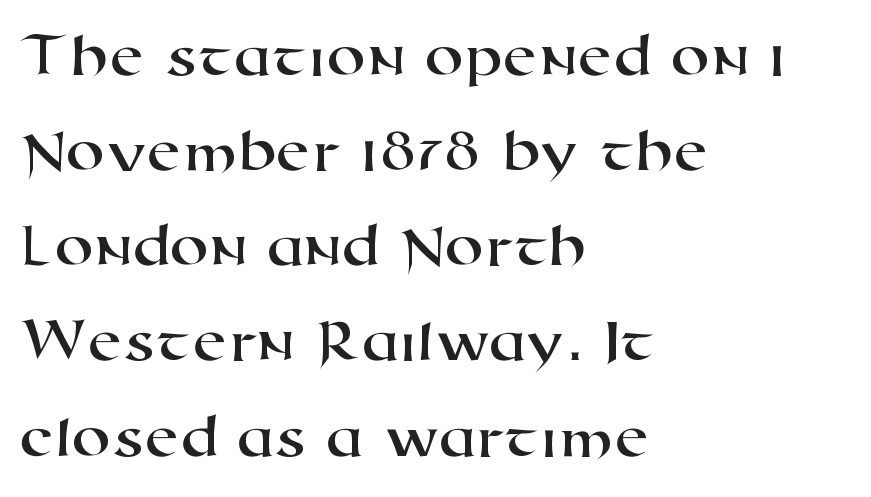
Successive baselines arrive at the customary interval. Caption: multi-line text, flush left, ragged right. The strip under each line holds only bare page. Words appear dense and cohesive because spacing is normal. Each letter keeps its own natural width here, so spacing adapts to shape. Observe the absence of serifs on each vertical stroke in this sample.
